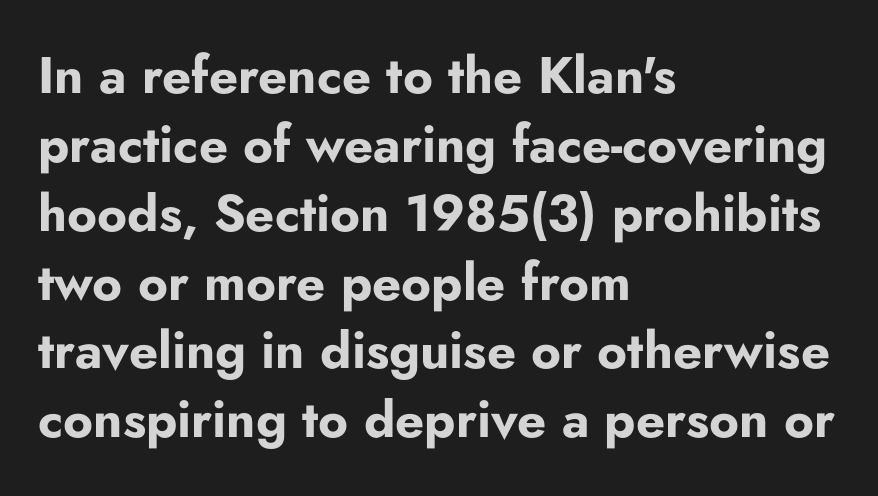
Q: Is the text bold? A: Yes.
Q: Is the text italic (slanted)? A: No, it is upright.
Q: Is the typeface a serif or a sans-serif typeface? A: Sans-serif.
Q: Is the text underlined? A: No.
Q: How is the paragraph aligned? A: Left-aligned.
Q: Is the spacing between letters normal or unusually wide? A: Normal.
Q: Is the spacing between lines tight, normal or loose? A: Normal.
Q: Width (condensed, normal, or wide)? A: Normal.
Q: Stroke contrast? A: Low.
Q: x-height? A: Small.
Q: Monospaced? A: No.
